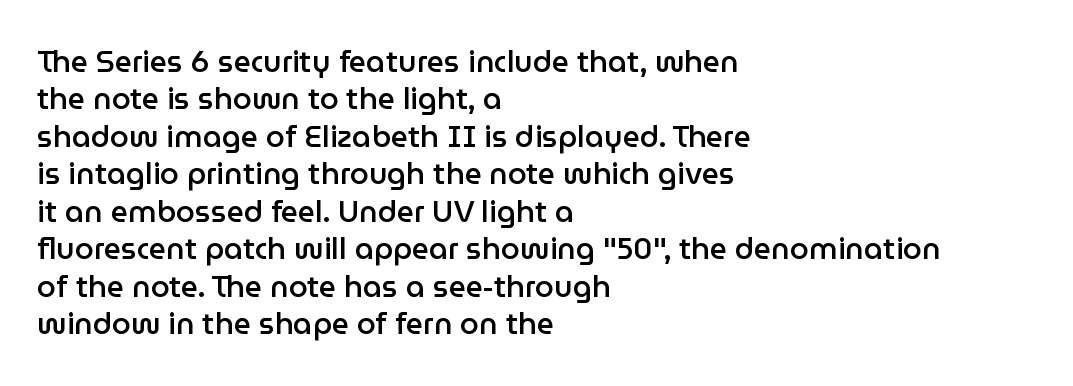
The type family on display is of the sans-serif kind. Compared with typical paragraphs, the rows here are spaced about the same. Stems and bowls a touch heavier than normal — semibold. A student would call this left alignment; a typographer would say flush left, rag right. Posture: upright roman.
